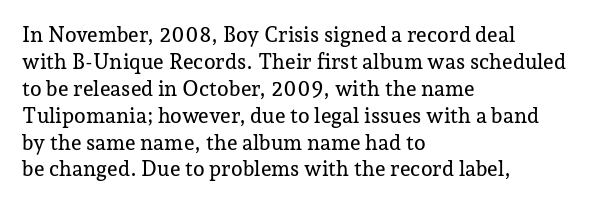
The image shows 21 px text type, upright; set left-aligned, normal line spacing (1.28x), normal letter spacing, not underlined.
